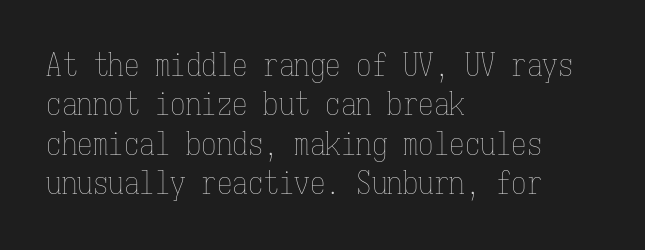
The image shows 31 px thin, condensed type, upright, monospaced; set left-aligned, normal line spacing (1.27x), normal letter spacing, not underlined; low stroke contrast and a medium x-height.
